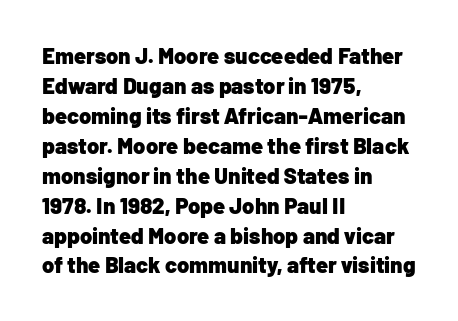
The image shows 22 px bold type, upright; set left-aligned, normal line spacing (1.36x), normal letter spacing, not underlined.
